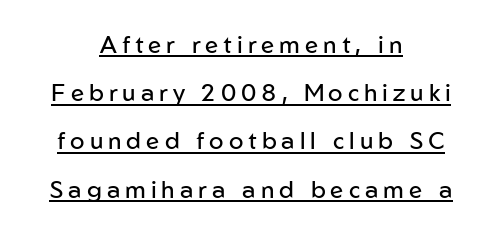
The image shows 24 px text type, upright; set centered, loose line spacing (2.01x), unusually wide letter spacing (+0.21 em), underlined.
